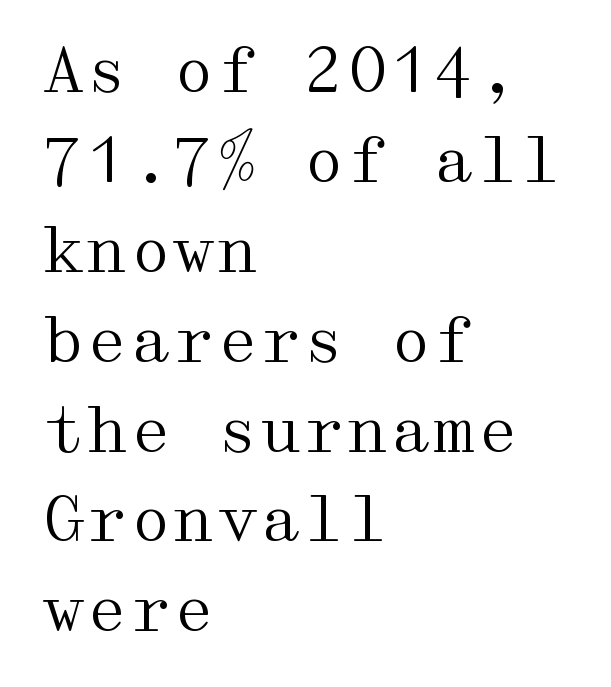
The image shows 62 px regular-weight, wide serif type, upright; set left-aligned, normal line spacing (1.45x), normal letter spacing, not underlined; medium stroke contrast and a medium x-height.
